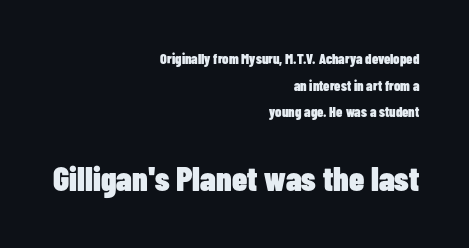
The image shows 34 px heavy, condensed sans-serif type, upright; set right-aligned, loose line spacing (1.9x), normal letter spacing, not underlined; the second (bottom) block is 2.43x larger; low stroke contrast and a medium x-height.
